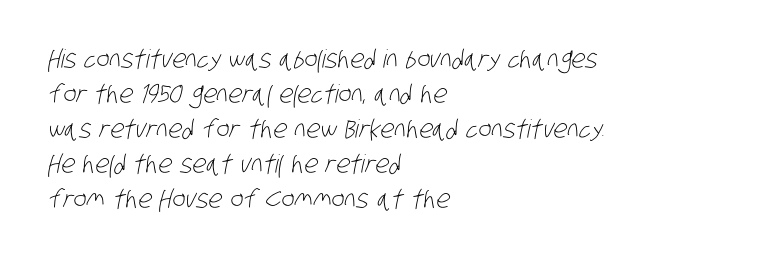
Q: Is the text bold? A: No.
Q: Is the text underlined? A: No.
Q: How is the paragraph aligned? A: Left-aligned.
Q: Is the spacing between letters normal or unusually wide? A: Normal.
Q: Is the spacing between lines tight, normal or loose? A: Normal.
